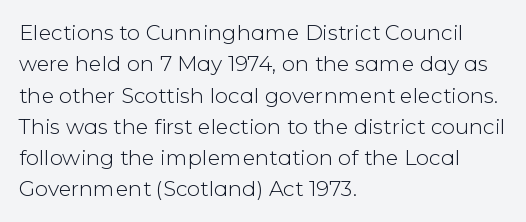
The image shows 21 px text type, upright; set left-aligned, normal line spacing (1.49x), normal letter spacing, not underlined.
